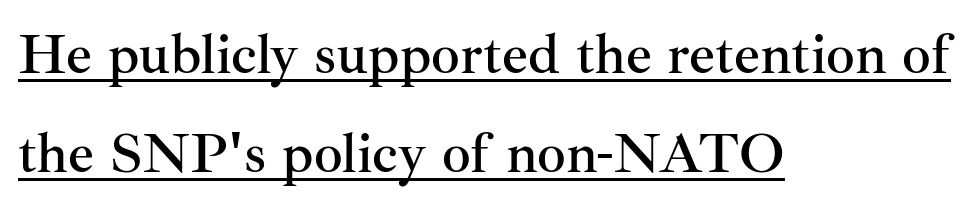
The image shows 57 px serif type, upright; set left-aligned, line spacing 1.74x, normal letter spacing, underlined; medium stroke contrast and a small x-height.
